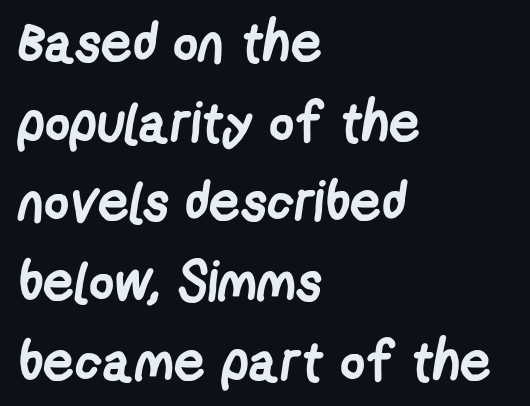
{"serif": "no", "bold": "yes", "weight": "semibold", "width": "condensed", "stroke_contrast": "low", "x_height": "medium", "monospaced": "no", "underline": "no", "align": "left", "line_spacing": "normal", "line_spacing_ratio": 1.45, "letter_spacing": "normal", "letter_spacing_em": 0.0, "glyph_px": 55}
